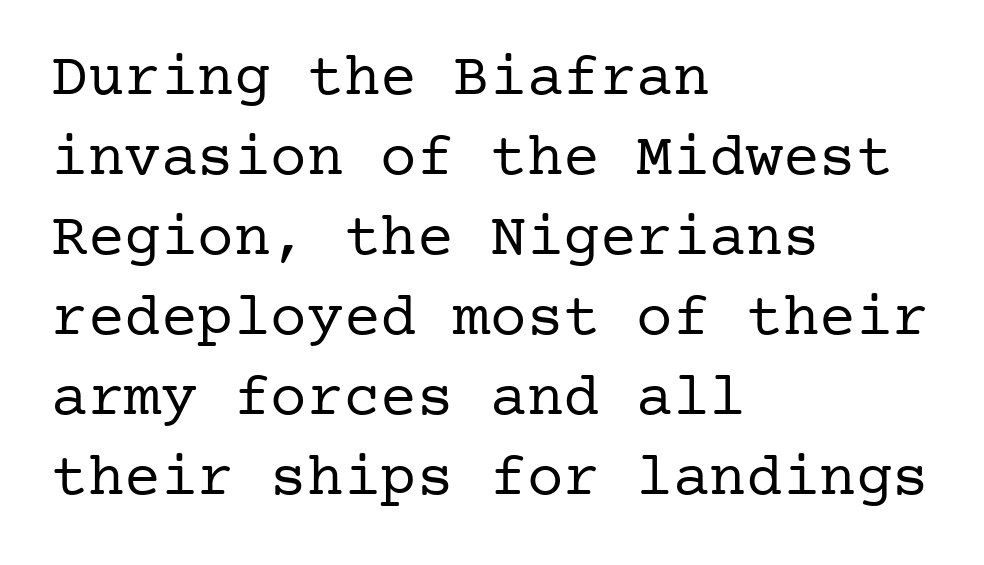
{"serif": "yes", "italic": "no", "bold": "no", "weight": "regular", "width": "normal", "stroke_contrast": "low", "x_height": "medium", "underline": "no", "align": "left", "line_spacing": "normal", "line_spacing_ratio": 1.31, "letter_spacing": "normal", "letter_spacing_em": 0.0, "glyph_px": 61}
